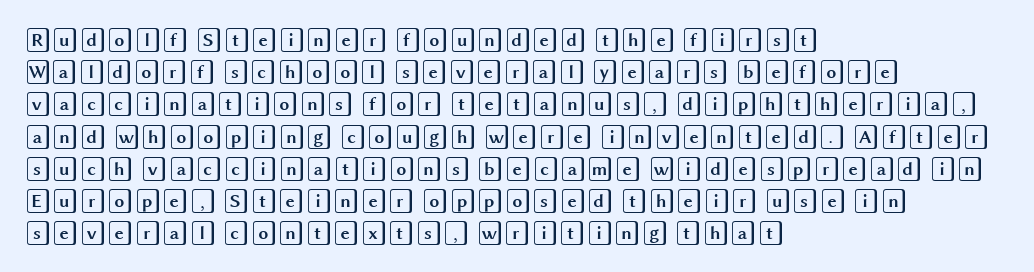
Q: Is the text italic (slanted)? A: No, it is upright.
Q: Is the text underlined? A: No.
Q: How is the paragraph aligned? A: Left-aligned.
Q: Is the spacing between letters normal or unusually wide? A: Normal.
Q: Is the spacing between lines tight, normal or loose? A: Normal.
